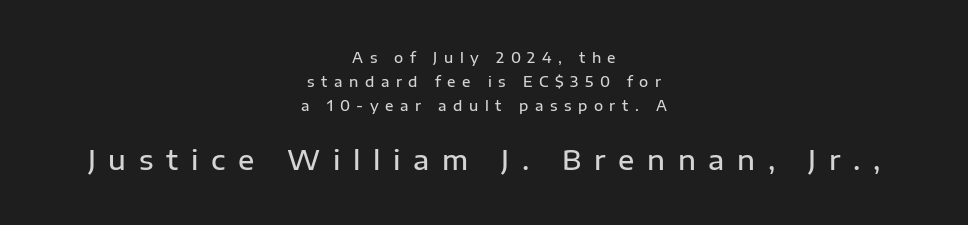
The image shows 27 px text type, upright; set centered, line spacing 1.73x, unusually wide letter spacing (+0.47 em), not underlined; the second (bottom) block is 1.93x larger.
